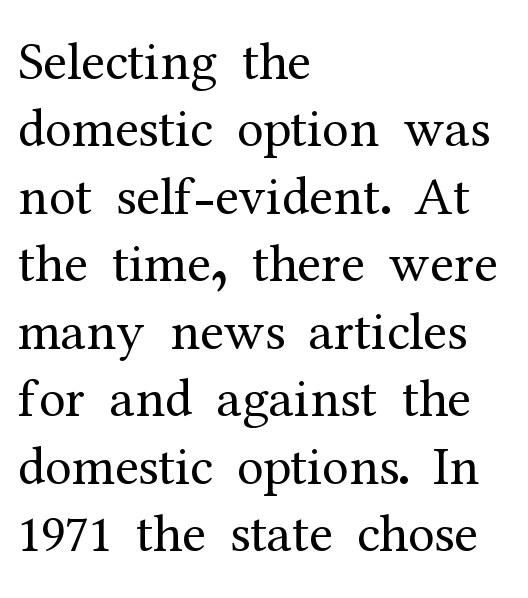
{"serif": "yes", "italic": "no", "bold": "no", "weight": "regular", "width": "normal", "stroke_contrast": "medium", "x_height": "medium", "monospaced": "no", "underline": "no", "align": "left", "line_spacing": "normal", "line_spacing_ratio": 1.25, "letter_spacing": "normal", "letter_spacing_em": 0.0, "glyph_px": 54}
